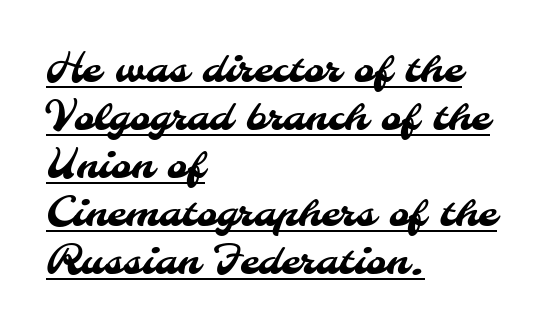
Emphasis is given by a line drawn under the lettering. Notice how the passage keeps a crisp vertical edge on the left only. Look at the tracking — it's just the regular setting, nothing added. Do the characters align in a grid? No, the font is proportional. Is this a sans? Yes — the strokes have no serifs.
